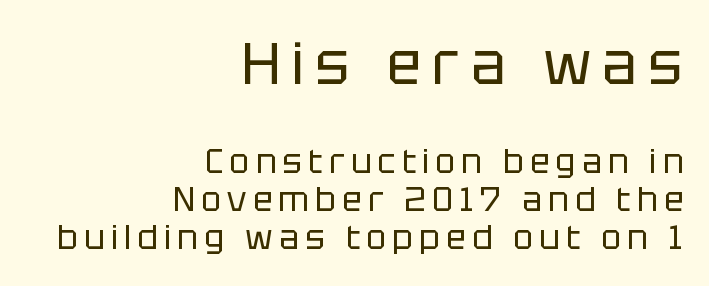
Caption: multi-line text, flush right, ragged left. The font sits on the lighter half of the weight spectrum, regular included. The space directly below the letters is spotless. Does the lettering tilt? It doesn't — this is upright. Of the two passages, the one on top uses the larger point size.
